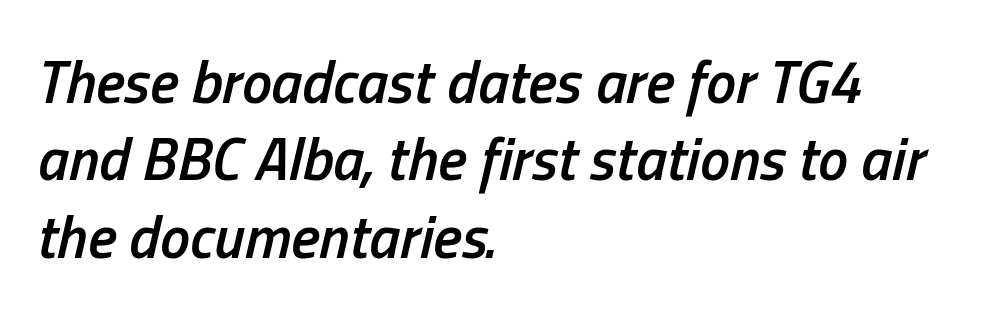
The image shows 60 px semibold, condensed type, italic (leaning right); set left-aligned, normal line spacing (1.29x), normal letter spacing, not underlined; low stroke contrast and a medium x-height.
